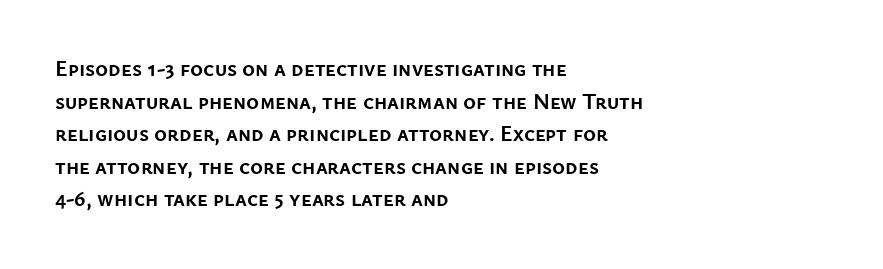
Q: Is the text bold? A: Yes.
Q: Is the text italic (slanted)? A: No, it is upright.
Q: Is the text underlined? A: No.
Q: How is the paragraph aligned? A: Left-aligned.
Q: Is the spacing between letters normal or unusually wide? A: Normal.
Q: Is the spacing between lines tight, normal or loose? A: Normal.
